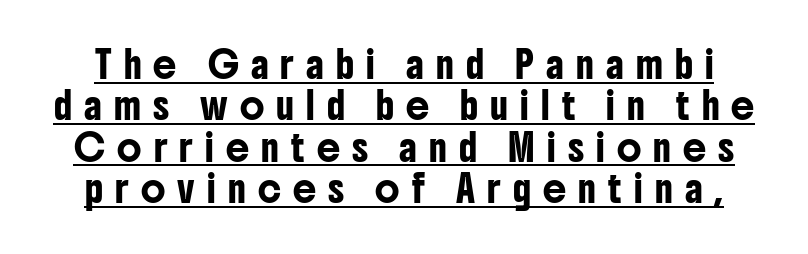
Q: Is the text italic (slanted)? A: No, it is upright.
Q: Is the text underlined? A: Yes.
Q: Is the spacing between letters normal or unusually wide? A: Unusually wide.
Q: Is the spacing between lines tight, normal or loose? A: Normal.
